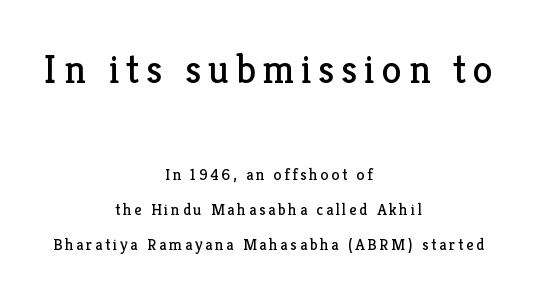
The image shows 40 px regular-weight serif type, upright; set centered, loose line spacing (2.19x), not underlined; the first (top) block is 2.5x larger; low stroke contrast and a medium x-height.
